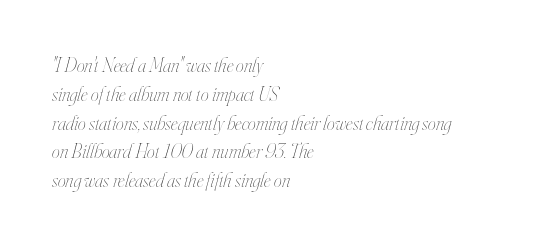
{"italic": "yes", "lean": "right", "slant_degrees": 16, "bold": "no", "underline": "no", "align": "left", "line_spacing": "normal", "line_spacing_ratio": 1.44, "letter_spacing": "normal", "letter_spacing_em": 0.0, "glyph_px": 20}
